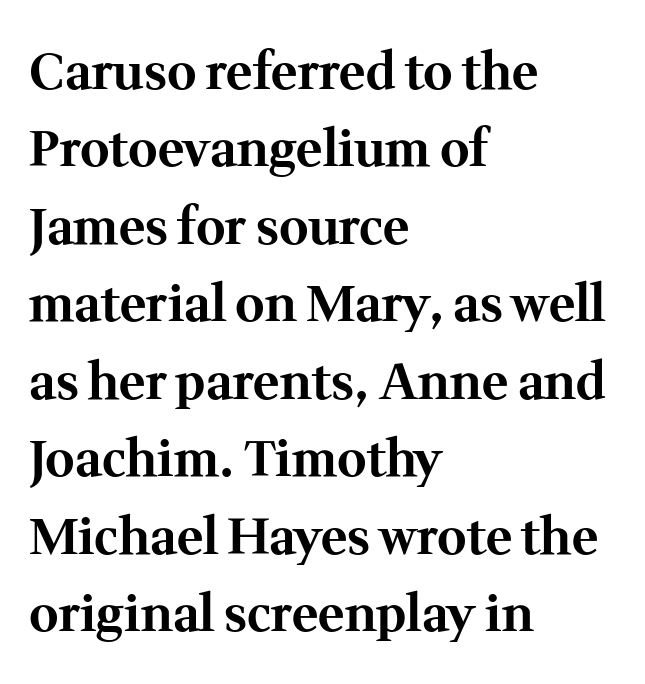
Q: Is the text bold? A: Yes.
Q: Is the text italic (slanted)? A: No, it is upright.
Q: Is the typeface a serif or a sans-serif typeface? A: Serif.
Q: Is the text underlined? A: No.
Q: How is the paragraph aligned? A: Left-aligned.
Q: Is the spacing between letters normal or unusually wide? A: Normal.
Q: Is the spacing between lines tight, normal or loose? A: Normal.
Q: Width (condensed, normal, or wide)? A: Normal.
Q: Stroke contrast? A: Medium.
Q: x-height? A: Medium.
Q: Monospaced? A: No.
